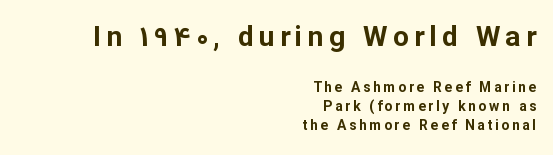
The image shows 28 px bold sans-serif type, upright; set right-aligned, normal line spacing (1.35x), not underlined; the first (top) block is 2.0x larger; low stroke contrast and a medium x-height.
